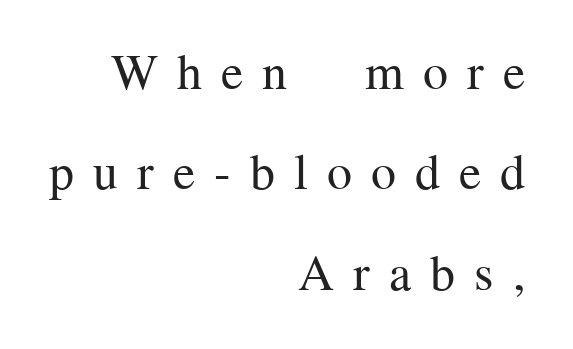
The specimen reads as upright at a glance. The letters advance in unequal steps, a hallmark of proportional type. Typeset ragged left — the right edge is the straight one. The font family rendered here belongs to the serif group. This is not heavy type; no bold has been used.
